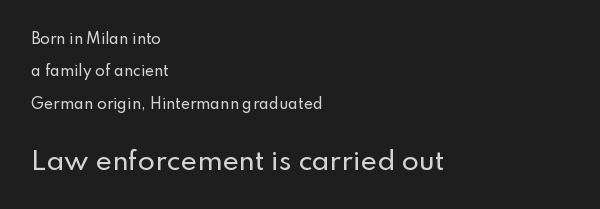
These two chunks differ in scale, with the bottom chunk taking the larger measure. Notice the wide empty band between every row — that's loose leading. Notice how the stems are strictly vertical — no italics here. Does extra space separate the letters? No, they use regular spacing. Plain, unruled lines of type.
